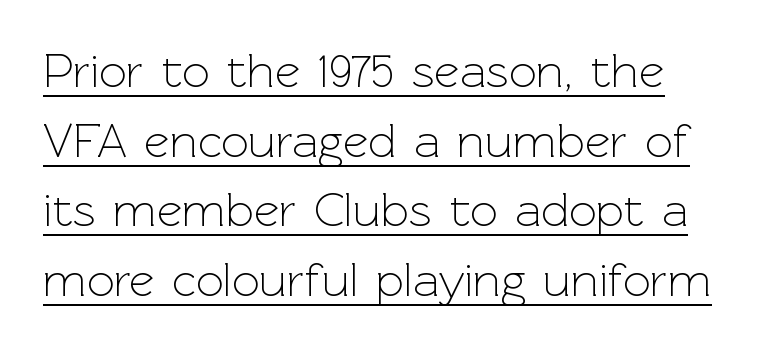
This rendering leaves character spacing at its baseline value. Rows of type keep a routine distance in the vertical direction. A sans-serif font was chosen for this passage. The font's upright variant was chosen for this text.
